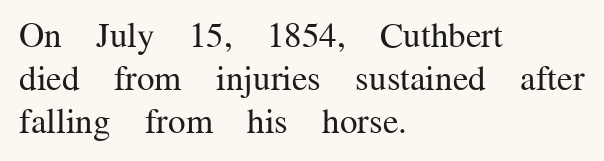
{"serif": "yes", "italic": "no", "bold": "no", "weight": "regular", "width": "normal", "stroke_contrast": "medium", "x_height": "medium", "monospaced": "no", "underline": "no", "align": "left", "line_spacing_ratio": 1.23, "letter_spacing": "normal", "letter_spacing_em": 0.0, "glyph_px": 35}
